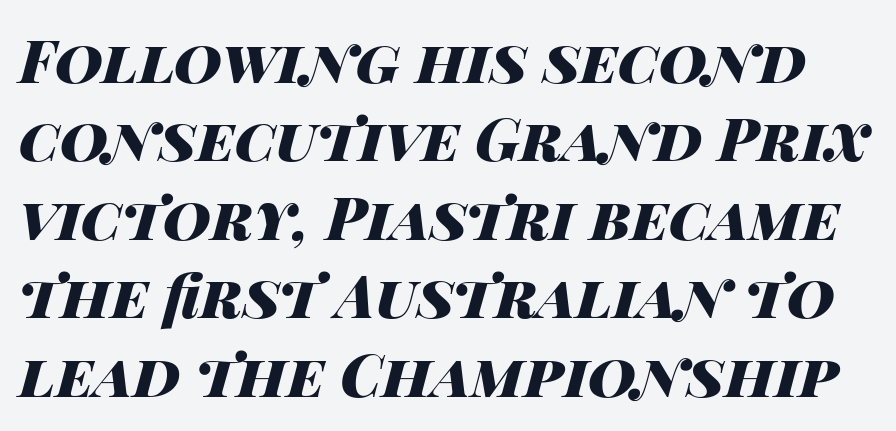
The rendering applies a slant to the glyphs. What stands out about the letter spacing? Nothing — it is the standard amount. The rendering uses natural spacing where letterforms have individual widths. Check the space under the baseline: it is left empty. As a designer I'd log this as weight 700, bold. The lines sit at an ordinary, default distance from one another.
